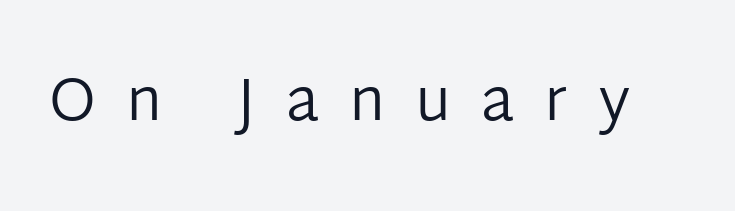
{"serif": "no", "italic": "no", "bold": "no", "weight": "regular", "width": "normal", "stroke_contrast": "low", "x_height": "medium", "monospaced": "no", "underline": "no", "letter_spacing": "wide", "letter_spacing_em": 0.49, "glyph_px": 61}
